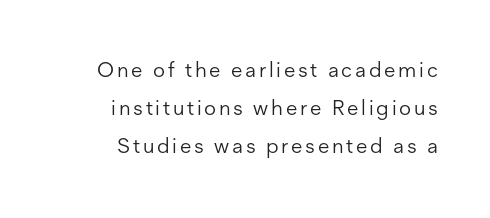
{"italic": "no", "bold": "no", "underline": "no", "align": "right", "line_spacing_ratio": 1.82, "glyph_px": 21}
